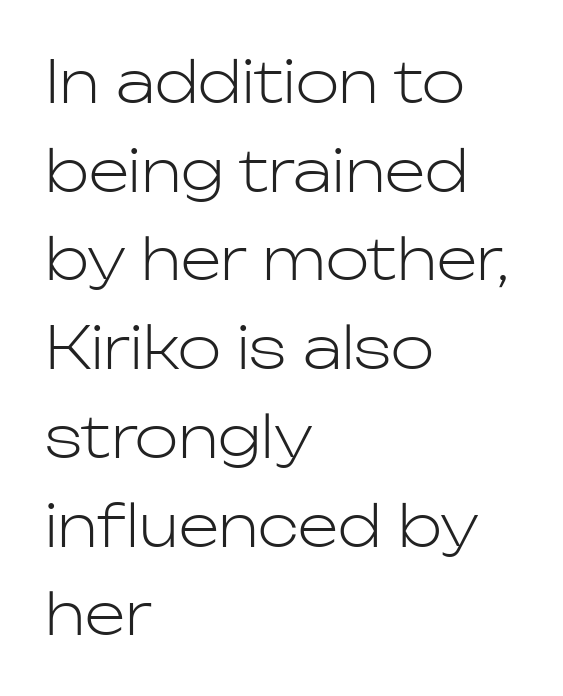
Q: Is the text bold? A: No.
Q: Is the text italic (slanted)? A: No, it is upright.
Q: Is the typeface a serif or a sans-serif typeface? A: Sans-serif.
Q: Is the text underlined? A: No.
Q: How is the paragraph aligned? A: Left-aligned.
Q: Is the spacing between letters normal or unusually wide? A: Normal.
Q: Is the spacing between lines tight, normal or loose? A: Normal.
Q: Width (condensed, normal, or wide)? A: Normal.
Q: Stroke contrast? A: Low.
Q: x-height? A: Medium.
Q: Monospaced? A: No.
